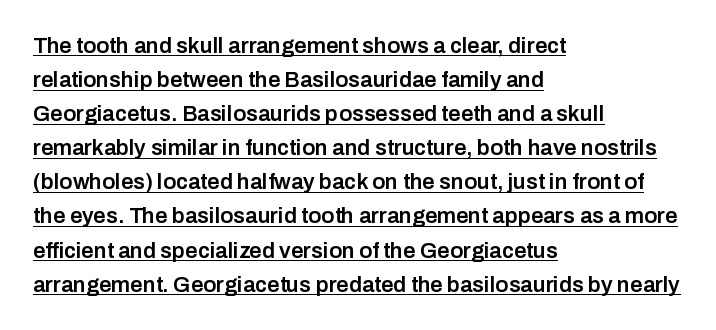
Strokes here are thickened, but only to semibold level. Notice how a bar underscores the lettering throughout. Where is the straight margin? On the left. This block has exactly the height ordinary leading produces. The rendering keeps characters at their native spacing.
